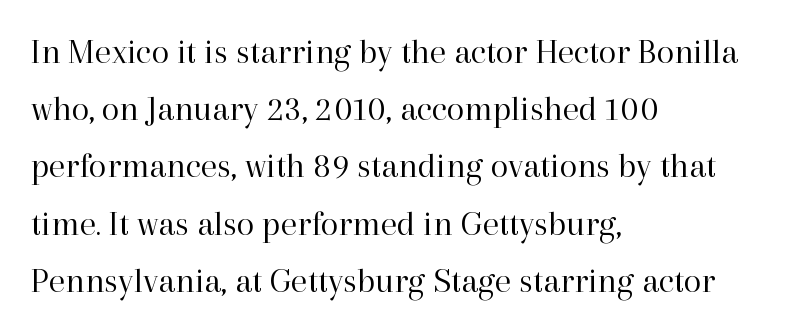
A clean baseline with only descenders dipping below it. Every stem runs plumb, perpendicular to the baseline. A normal amount of white space separates one row of letters from the next. Line starts are locked; line ends wander. A serif font was chosen for this passage.
